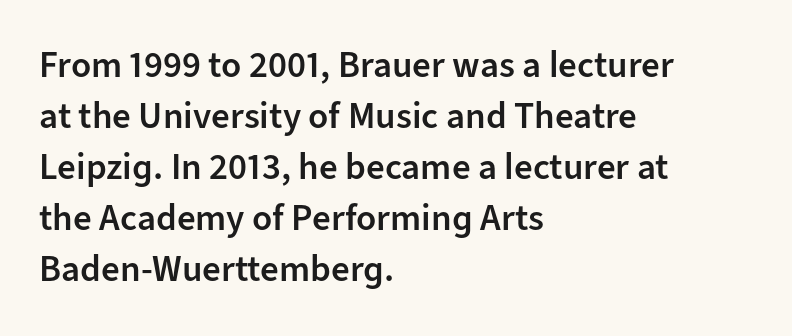
Q: Is the text bold? A: Semi-bold.
Q: Is the text italic (slanted)? A: No, it is upright.
Q: Is the typeface a serif or a sans-serif typeface? A: Sans-serif.
Q: Is the text underlined? A: No.
Q: How is the paragraph aligned? A: Left-aligned.
Q: Is the spacing between letters normal or unusually wide? A: Normal.
Q: Is the spacing between lines tight, normal or loose? A: Normal.
Q: Width (condensed, normal, or wide)? A: Normal.
Q: Stroke contrast? A: Low.
Q: x-height? A: Medium.
Q: Monospaced? A: No.
